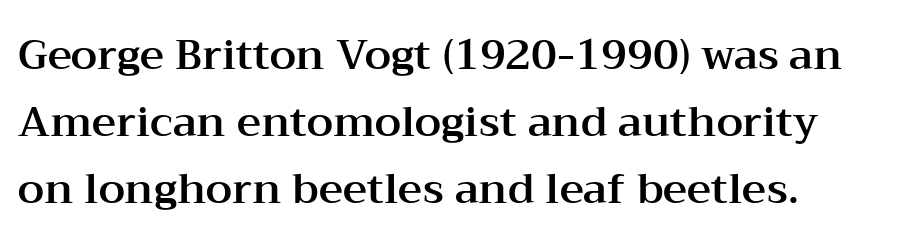
Q: Is the text italic (slanted)? A: No, it is upright.
Q: Is the typeface a serif or a sans-serif typeface? A: Serif.
Q: Is the text underlined? A: No.
Q: Is the spacing between letters normal or unusually wide? A: Normal.
Q: Is the spacing between lines tight, normal or loose? A: Normal.
Q: Width (condensed, normal, or wide)? A: Wide.
Q: Stroke contrast? A: Medium.
Q: x-height? A: Medium.
Q: Monospaced? A: No.
